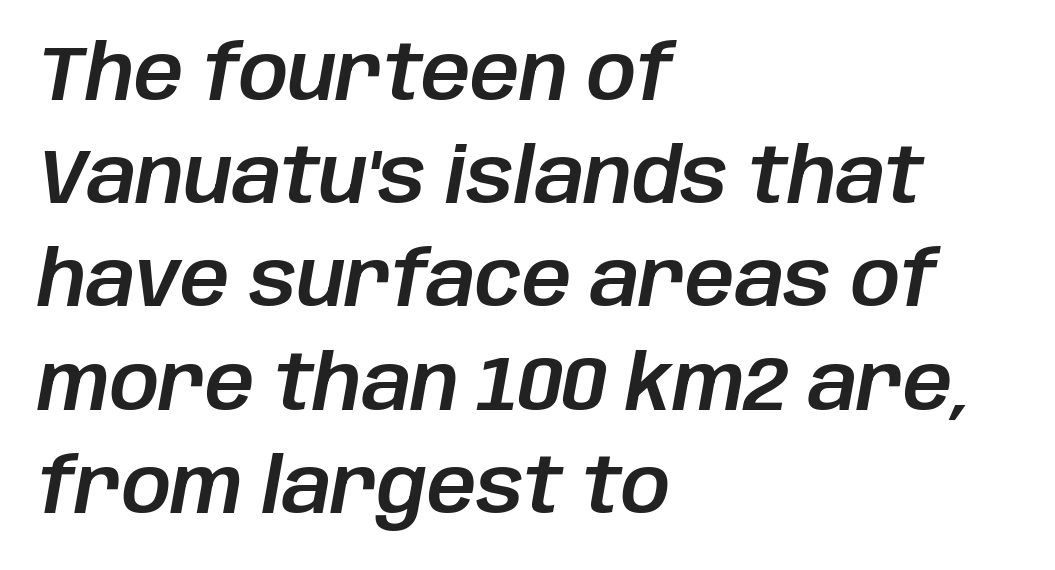
{"italic": "yes", "lean": "right", "slant_degrees": 10, "width": "normal", "stroke_contrast": "low", "x_height": "large", "monospaced": "no", "underline": "no", "align": "left", "line_spacing": "normal", "line_spacing_ratio": 1.34, "letter_spacing": "normal", "letter_spacing_em": 0.0, "glyph_px": 77}
